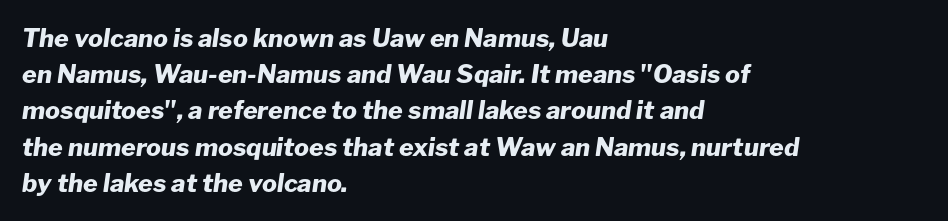
{"italic": "yes", "lean": "right", "slant_degrees": 8, "bold": "yes", "underline": "no", "align": "left", "line_spacing": "normal", "line_spacing_ratio": 1.45, "letter_spacing": "normal", "letter_spacing_em": 0.0, "glyph_px": 25}
